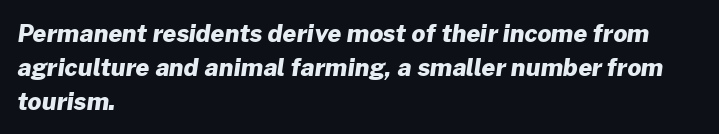
Look at the tracking — it's just the regular setting, nothing added. Weight: bold. Where is the straight margin? On the left. Successive baselines arrive at the customary interval.
